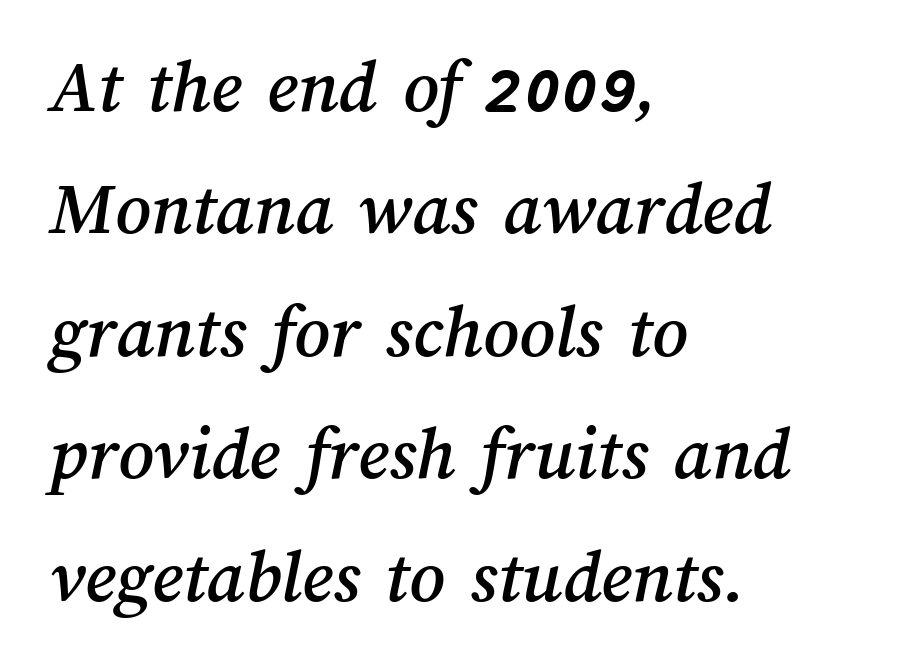
Q: Is the text underlined? A: No.
Q: How is the paragraph aligned? A: Left-aligned.
Q: Is the spacing between letters normal or unusually wide? A: Normal.
Q: Is the spacing between lines tight, normal or loose? A: Normal.
Q: Width (condensed, normal, or wide)? A: Normal.
Q: Stroke contrast? A: Medium.
Q: x-height? A: Medium.
Q: Monospaced? A: No.
